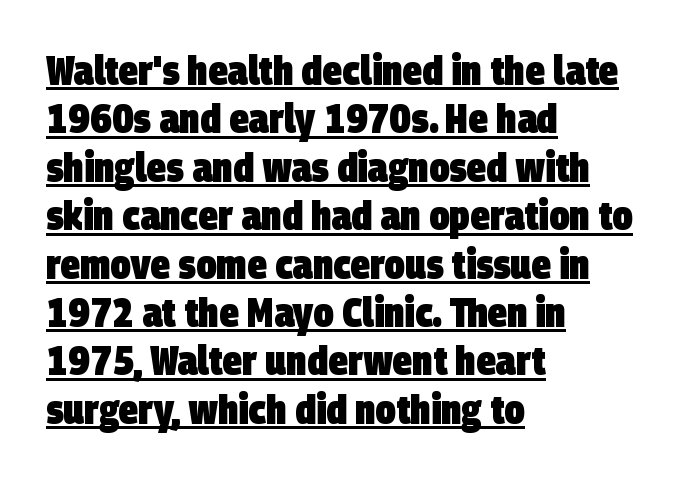
Q: Is the text bold? A: Yes.
Q: Is the typeface a serif or a sans-serif typeface? A: Sans-serif.
Q: Is the text underlined? A: Yes.
Q: How is the paragraph aligned? A: Left-aligned.
Q: Is the spacing between letters normal or unusually wide? A: Normal.
Q: Width (condensed, normal, or wide)? A: Condensed.
Q: Stroke contrast? A: Low.
Q: x-height? A: Large.
Q: Monospaced? A: No.
